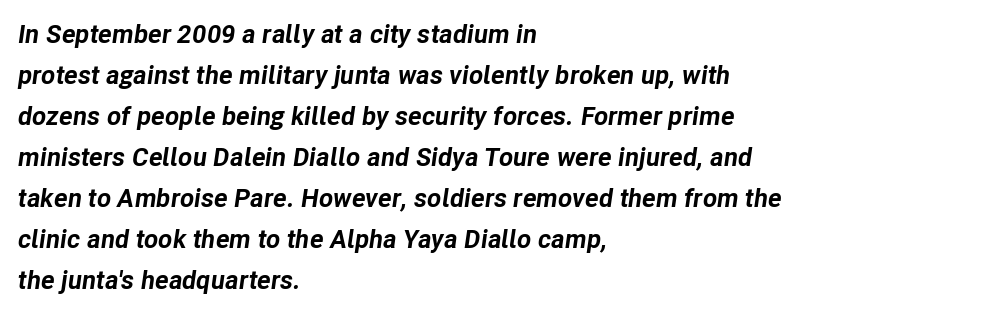
The image shows 26 px bold type, italic (leaning right); set left-aligned, normal line spacing (1.58x), normal letter spacing, not underlined.
